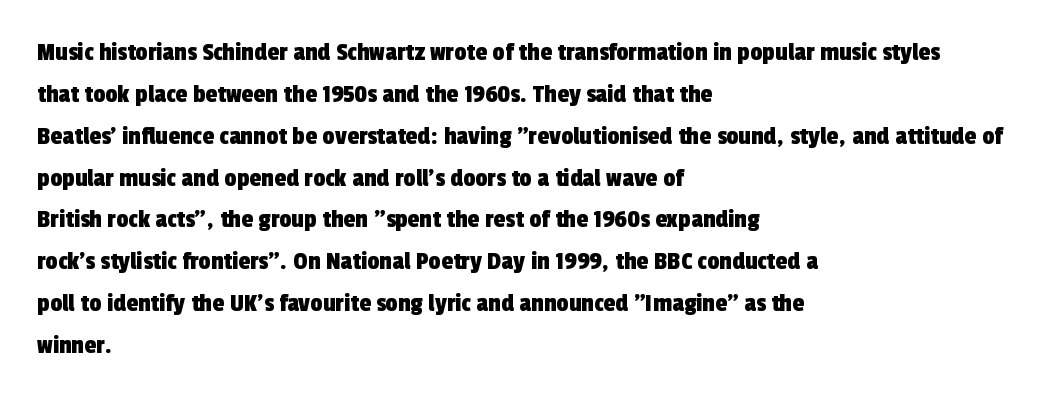
Q: Is the text underlined? A: No.
Q: How is the paragraph aligned? A: Left-aligned.
Q: Is the spacing between letters normal or unusually wide? A: Normal.
Q: Is the spacing between lines tight, normal or loose? A: Normal.
